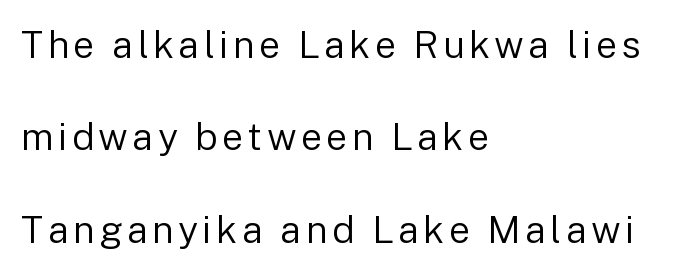
The image shows 38 px regular-weight sans-serif type, upright; set left-aligned, loose line spacing (2.43x), not underlined; low stroke contrast and a medium x-height.
